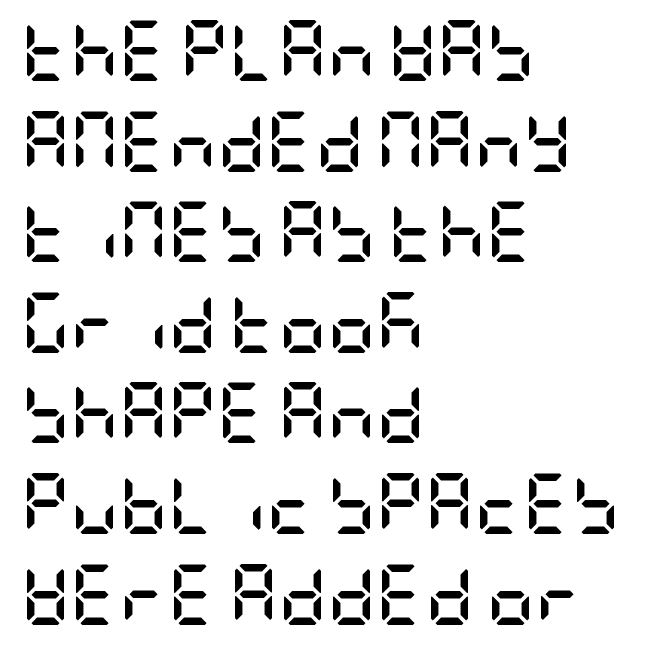
{"serif": "no", "italic": "no", "bold": "yes", "weight": "semibold", "width": "condensed", "stroke_contrast": "low", "x_height": "large", "underline": "no", "align": "left", "line_spacing": "normal", "line_spacing_ratio": 1.51, "letter_spacing": "normal", "letter_spacing_em": 0.0, "glyph_px": 60}
